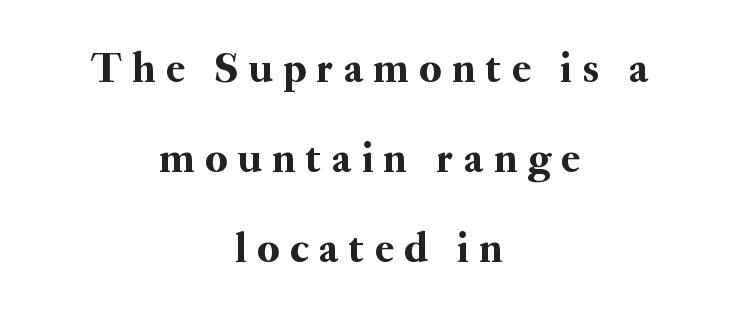
Q: Is the text italic (slanted)? A: No, it is upright.
Q: Is the typeface a serif or a sans-serif typeface? A: Serif.
Q: Is the text underlined? A: No.
Q: How is the paragraph aligned? A: Centered.
Q: Is the spacing between letters normal or unusually wide? A: Unusually wide.
Q: Is the spacing between lines tight, normal or loose? A: Loose.
Q: Width (condensed, normal, or wide)? A: Normal.
Q: Stroke contrast? A: Medium.
Q: x-height? A: Small.
Q: Monospaced? A: No.
